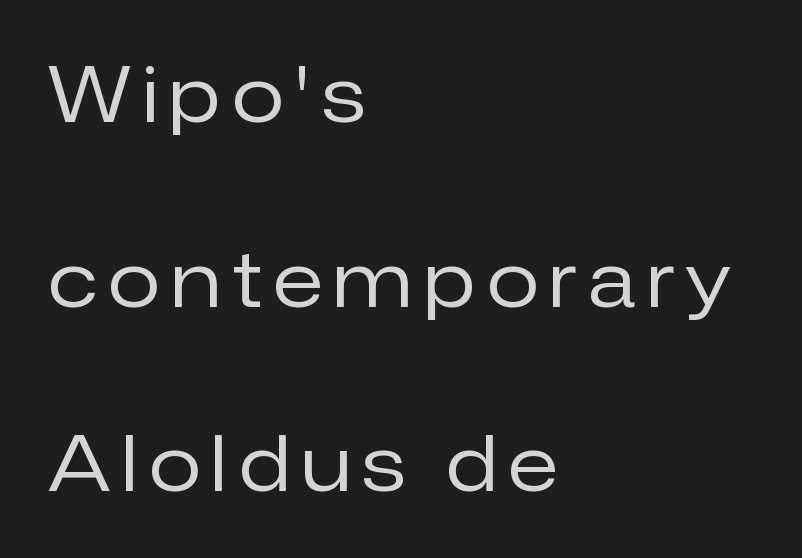
Q: Is the text bold? A: No.
Q: Is the text italic (slanted)? A: No, it is upright.
Q: Is the typeface a serif or a sans-serif typeface? A: Sans-serif.
Q: Is the text underlined? A: No.
Q: How is the paragraph aligned? A: Left-aligned.
Q: Is the spacing between lines tight, normal or loose? A: Loose.
Q: Width (condensed, normal, or wide)? A: Normal.
Q: Stroke contrast? A: Low.
Q: x-height? A: Medium.
Q: Monospaced? A: No.
